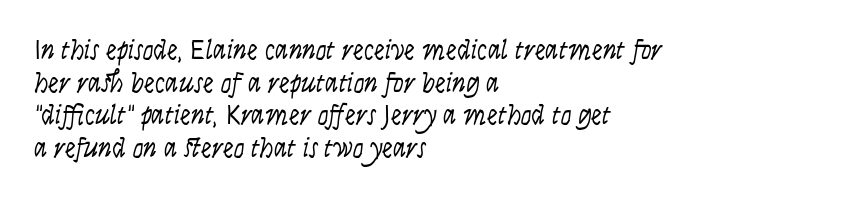
The image shows 27 px text type, italic (leaning right); set left-aligned, line spacing 1.21x, normal letter spacing, not underlined.
